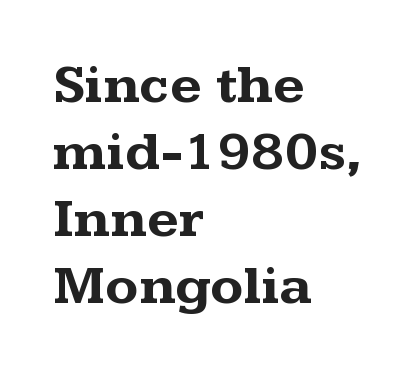
Every letter is thick-stroked: bold, no question. The face used here is proportionally spaced, like ordinary book or web type. Underline: absent. All the whitespace from short lines collects on the right. The specimen reads as upright at a glance. You could call the tracking neutral — neither tight nor loose.
